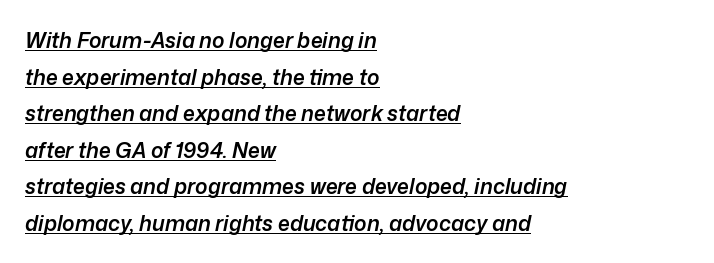
Q: Is the text bold? A: Semi-bold.
Q: Is the text italic (slanted)? A: Yes, it leans right by about 12 degrees.
Q: Is the text underlined? A: Yes.
Q: How is the paragraph aligned? A: Left-aligned.
Q: Is the spacing between letters normal or unusually wide? A: Normal.
